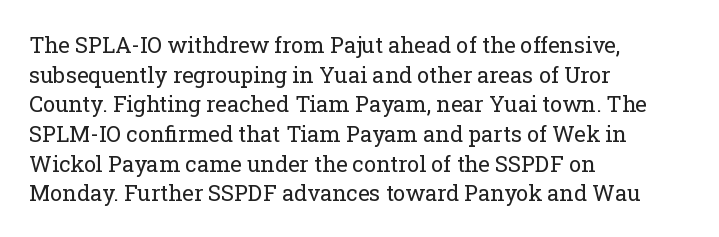
Unmarked baselines from the first word to the last. The designer left line spacing at the default. The rendering anchors every line to the left-hand side. The gaps between neighbouring characters are ordinary and unremarkable. The type sits square on the baseline with zero lean.
